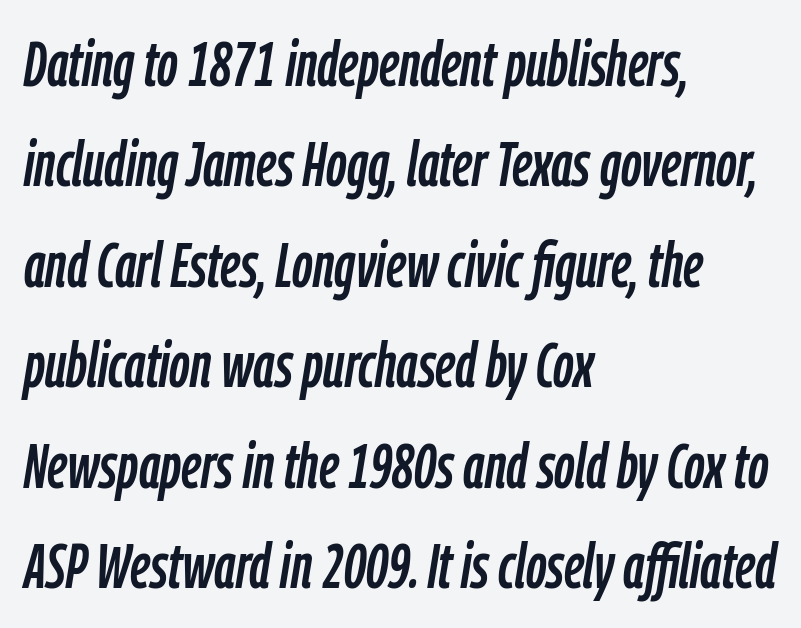
The letters sit at their default tracking, neither squeezed nor spread. The rendering uses natural spacing where letterforms have individual widths. Compared with a centered layout, this one pins lines to the left instead. Compared with ordinary roman type, these characters are visibly tilted. Vertical spacing — default.
